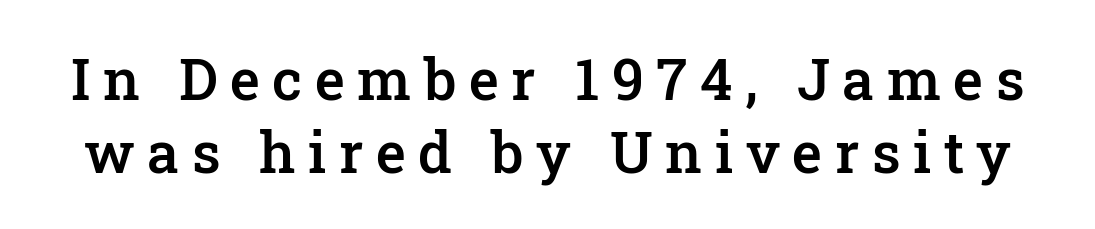
Unlike a clean sans, this face finishes its strokes with serifs. Upright lettering throughout. What stands out about the letter spacing? Its width — letters are far apart. Varying glyph widths throughout — classic text-font behaviour. Compared with an ordinary text face, these strokes are moderately heavier — a semibold.
